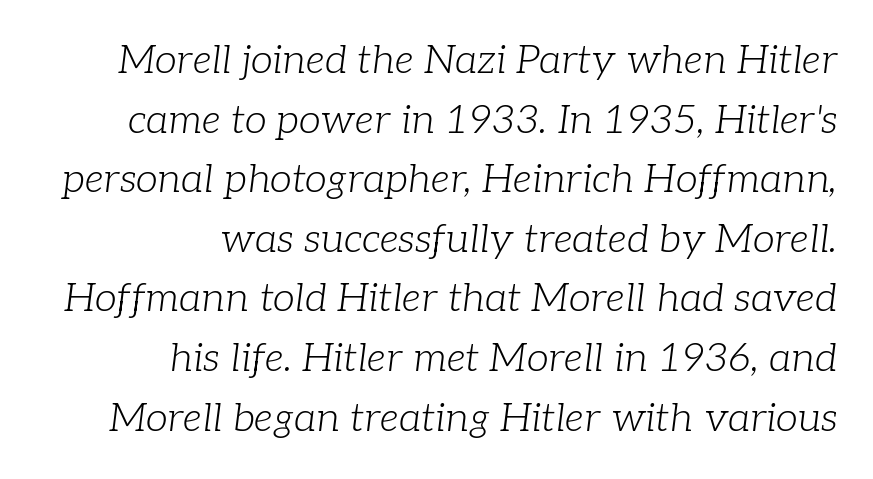
Check where the strokes stop: tiny serifs finish them off. This rendering features lettering with no underline. The paragraph has a hard right edge and a soft left edge. The font is comparable to plain body text, perhaps lighter. This is oblique type, the kind used for emphasis or titles. You could call the tracking neutral — neither tight nor loose.
